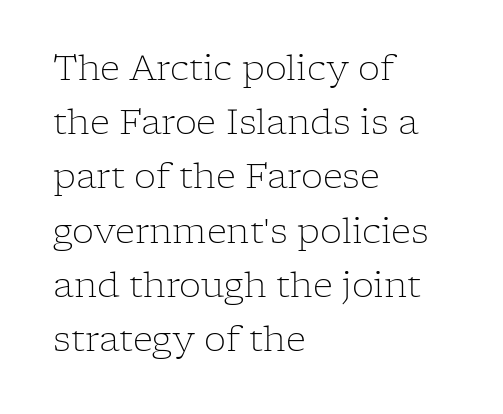
{"serif": "yes", "italic": "no", "bold": "no", "weight": "light", "width": "normal", "stroke_contrast": "low", "x_height": "medium", "monospaced": "no", "underline": "no", "align": "left", "line_spacing": "normal", "line_spacing_ratio": 1.55, "letter_spacing": "normal", "letter_spacing_em": 0.0, "glyph_px": 35}
